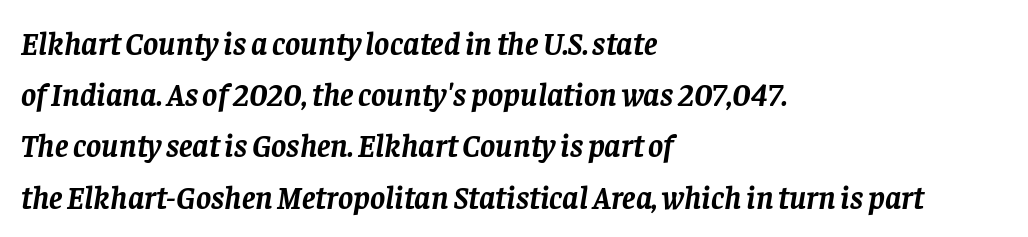
{"serif": "yes", "italic": "yes", "lean": "right", "slant_degrees": 8, "bold": "yes", "weight": "semibold", "width": "normal", "stroke_contrast": "low", "x_height": "large", "monospaced": "no", "underline": "no", "align": "left", "line_spacing": "normal", "line_spacing_ratio": 1.6, "letter_spacing": "normal", "letter_spacing_em": 0.0, "glyph_px": 32}
